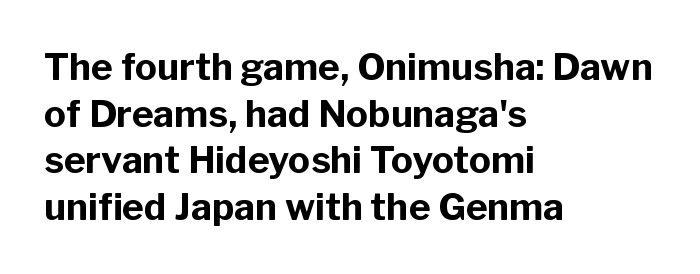
{"serif": "no", "italic": "no", "bold": "yes", "weight": "bold", "width": "normal", "stroke_contrast": "low", "x_height": "medium", "monospaced": "no", "underline": "no", "align": "left", "line_spacing": "normal", "line_spacing_ratio": 1.26, "letter_spacing": "normal", "letter_spacing_em": 0.0, "glyph_px": 37}
